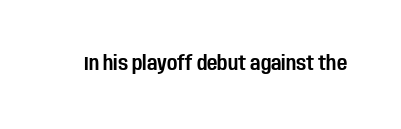
The image shows 20 px text type, upright; set normal letter spacing, not underlined.
